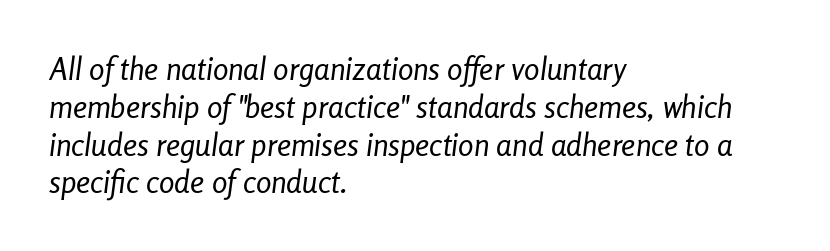
The lettering tilts uniformly, giving the passage an italic look. The lines in this sample share a left origin and differ only in where they stop. Stroke mass is kept to a normal reading level or below. The face used here is rendered with its standard letterfit.
